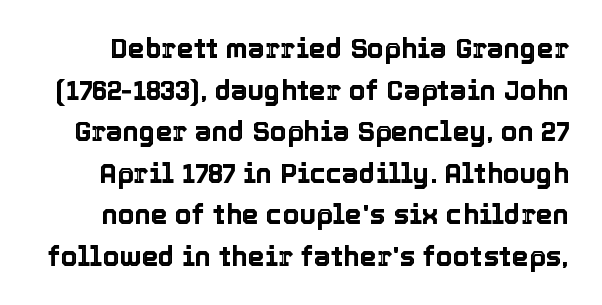
Q: Is the text italic (slanted)? A: No, it is upright.
Q: Is the text underlined? A: No.
Q: Is the spacing between letters normal or unusually wide? A: Normal.
Q: Is the spacing between lines tight, normal or loose? A: Normal.
